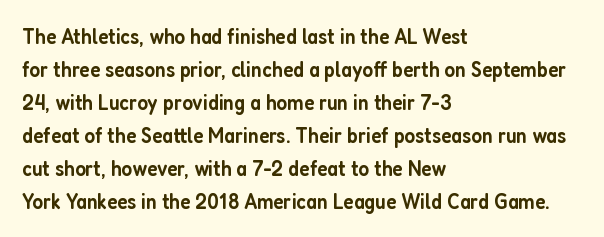
{"italic": "no", "bold": "semi", "underline": "no", "align": "left", "line_spacing": "normal", "line_spacing_ratio": 1.5, "letter_spacing": "normal", "letter_spacing_em": 0.0, "glyph_px": 22}
